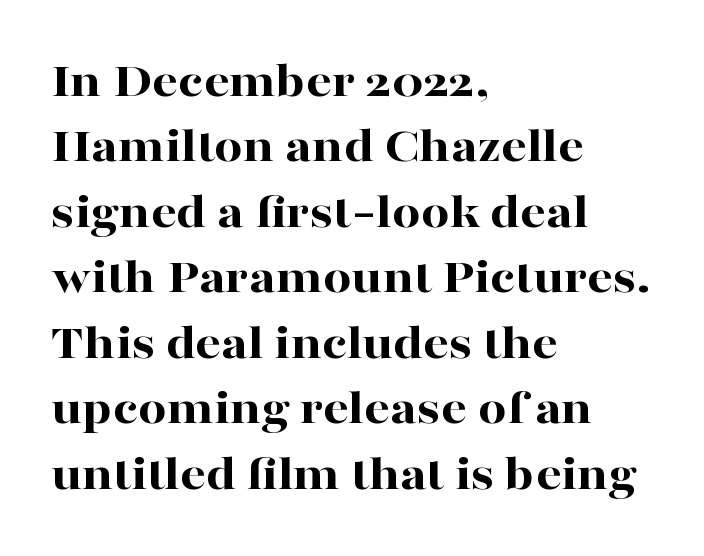
Q: Is the text bold? A: Yes.
Q: Is the text italic (slanted)? A: No, it is upright.
Q: Is the typeface a serif or a sans-serif typeface? A: Serif.
Q: Is the text underlined? A: No.
Q: How is the paragraph aligned? A: Left-aligned.
Q: Is the spacing between letters normal or unusually wide? A: Normal.
Q: Is the spacing between lines tight, normal or loose? A: Normal.
Q: Width (condensed, normal, or wide)? A: Wide.
Q: Stroke contrast? A: High.
Q: x-height? A: Medium.
Q: Monospaced? A: No.
